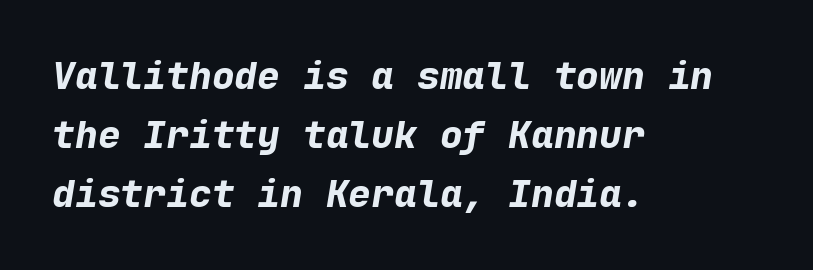
No word sits above an underline. Horizontally, the lines are justified to the leading edge only. Observe the lean: these are italic letterforms. If you measured baseline to baseline, you'd find a middling distance.
